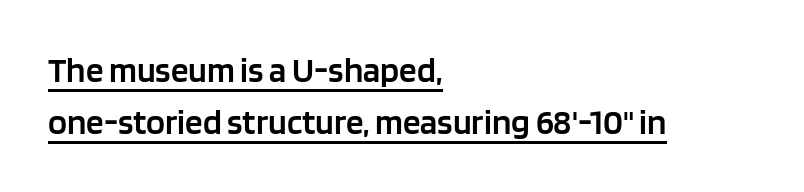
The image shows 35 px semibold sans-serif type, upright; set left-aligned, normal line spacing (1.49x), normal letter spacing, underlined; low stroke contrast and a large x-height.
